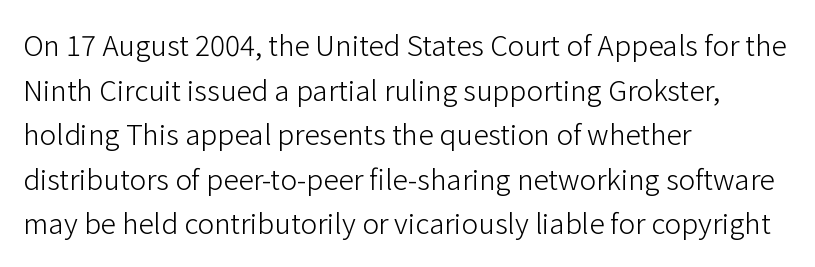
Q: Is the text bold? A: No.
Q: Is the text italic (slanted)? A: No, it is upright.
Q: Is the typeface a serif or a sans-serif typeface? A: Sans-serif.
Q: Is the text underlined? A: No.
Q: How is the paragraph aligned? A: Left-aligned.
Q: Is the spacing between letters normal or unusually wide? A: Normal.
Q: Is the spacing between lines tight, normal or loose? A: Normal.
Q: Width (condensed, normal, or wide)? A: Normal.
Q: Stroke contrast? A: Low.
Q: x-height? A: Medium.
Q: Monospaced? A: No.
